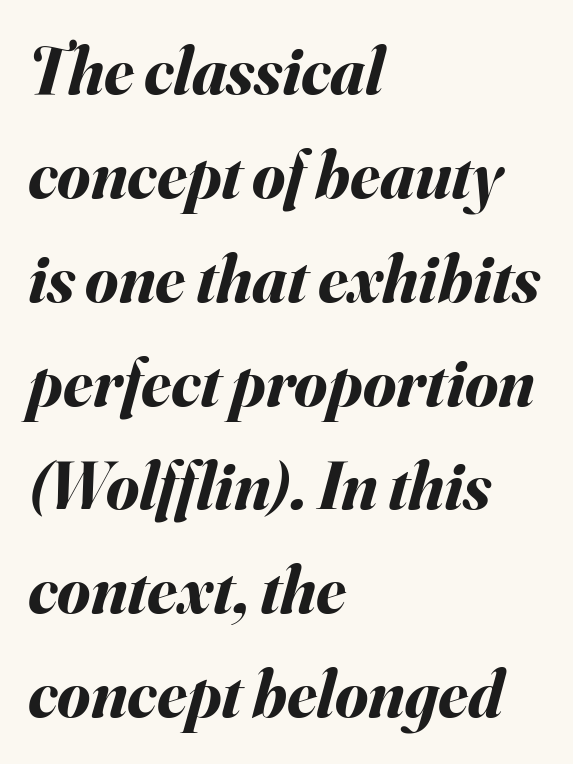
{"italic": "yes", "lean": "right", "slant_degrees": 16, "bold": "yes", "weight": "bold", "width": "normal", "stroke_contrast": "medium", "x_height": "small", "monospaced": "no", "underline": "no", "align": "left", "line_spacing": "normal", "line_spacing_ratio": 1.55, "letter_spacing": "normal", "letter_spacing_em": 0.0, "glyph_px": 67}
